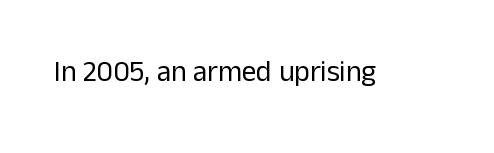
{"serif": "no", "italic": "no", "bold": "no", "weight": "regular", "width": "normal", "stroke_contrast": "low", "x_height": "medium", "monospaced": "no", "underline": "no", "letter_spacing": "normal", "letter_spacing_em": 0.0, "glyph_px": 29}
